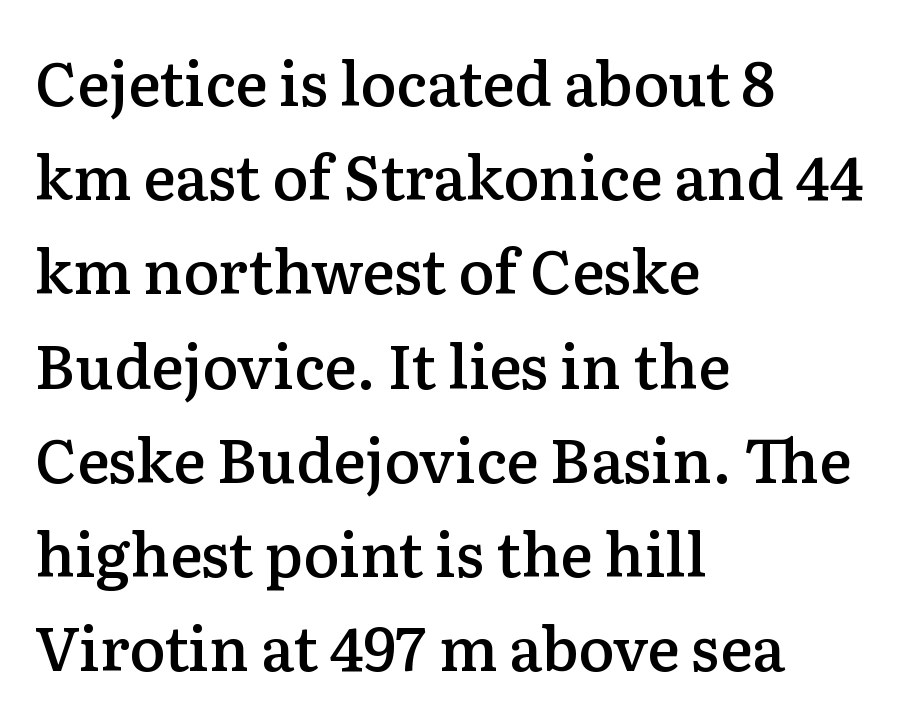
Font category for this specimen: serif. The rendering uses a moderate line-height, typical for paragraphs. These lines stack with their left ends in a neat column. The sample has been set in demibold, a notch under bold. The rendering uses natural spacing where letterforms have individual widths.
